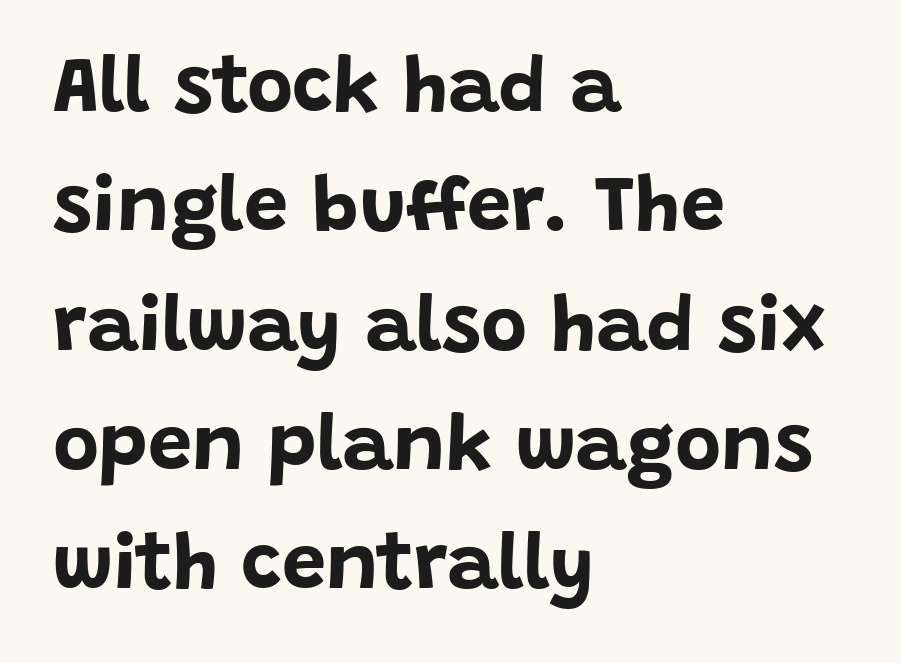
Q: Is the text bold? A: Yes.
Q: Is the text italic (slanted)? A: No, it is upright.
Q: Is the typeface a serif or a sans-serif typeface? A: Sans-serif.
Q: Is the text underlined? A: No.
Q: How is the paragraph aligned? A: Left-aligned.
Q: Is the spacing between letters normal or unusually wide? A: Normal.
Q: Is the spacing between lines tight, normal or loose? A: Normal.
Q: Width (condensed, normal, or wide)? A: Normal.
Q: Stroke contrast? A: Low.
Q: x-height? A: Large.
Q: Monospaced? A: No.
